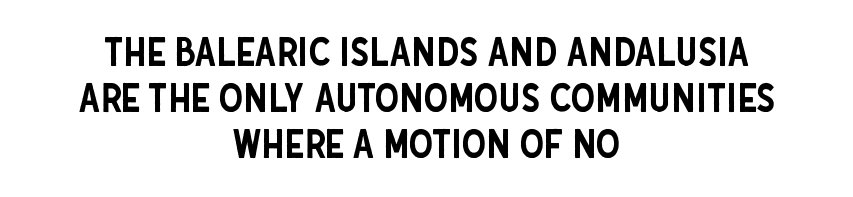
{"serif": "no", "italic": "no", "width": "condensed", "stroke_contrast": "low", "x_height": "large", "monospaced": "no", "underline": "no", "align": "center", "line_spacing_ratio": 1.18, "letter_spacing": "normal", "letter_spacing_em": 0.0, "glyph_px": 39}
